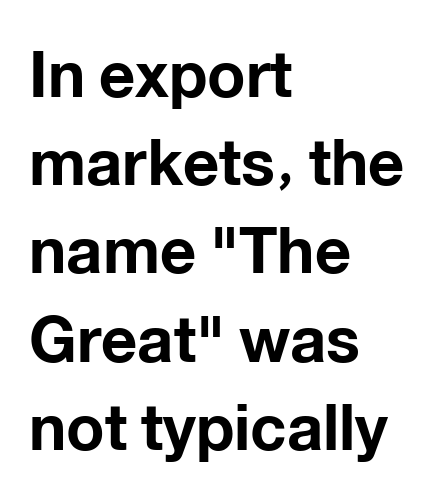
The image shows 63 px bold sans-serif type, upright; set left-aligned, normal line spacing (1.4x), normal letter spacing, not underlined; low stroke contrast and a medium x-height.
